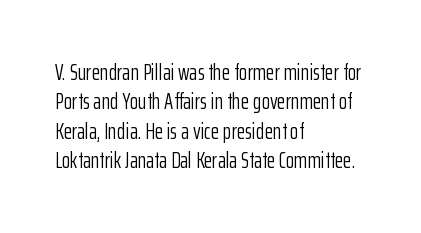
The image shows 22 px text type, upright; set left-aligned, normal line spacing (1.33x), normal letter spacing, not underlined.
